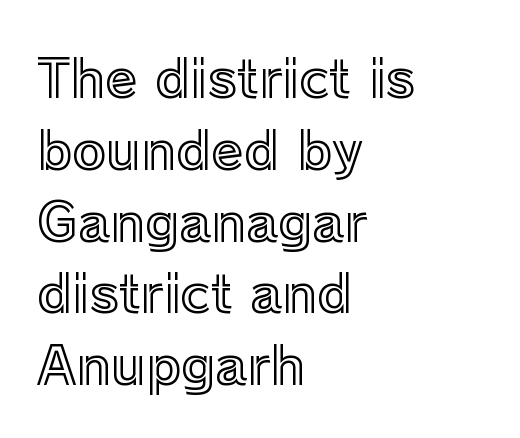
{"italic": "no", "width": "normal", "x_height": "medium", "monospaced": "no", "underline": "no", "align": "left", "line_spacing": "normal", "line_spacing_ratio": 1.38, "letter_spacing": "normal", "letter_spacing_em": 0.0, "glyph_px": 52}
